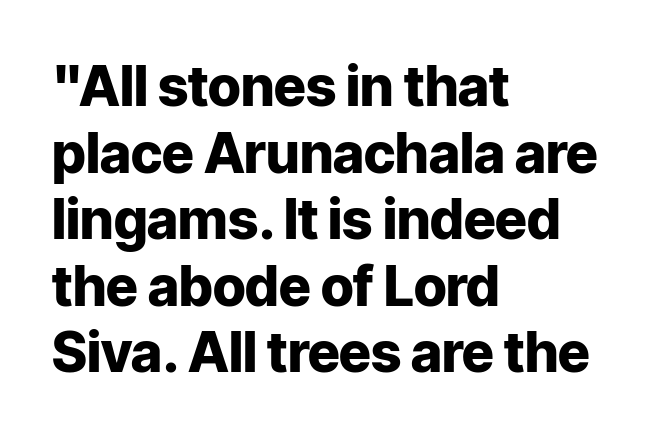
{"serif": "no", "italic": "no", "bold": "yes", "weight": "heavy", "width": "normal", "stroke_contrast": "low", "x_height": "medium", "monospaced": "no", "underline": "no", "align": "left", "line_spacing_ratio": 1.21, "letter_spacing": "normal", "letter_spacing_em": 0.0, "glyph_px": 55}
